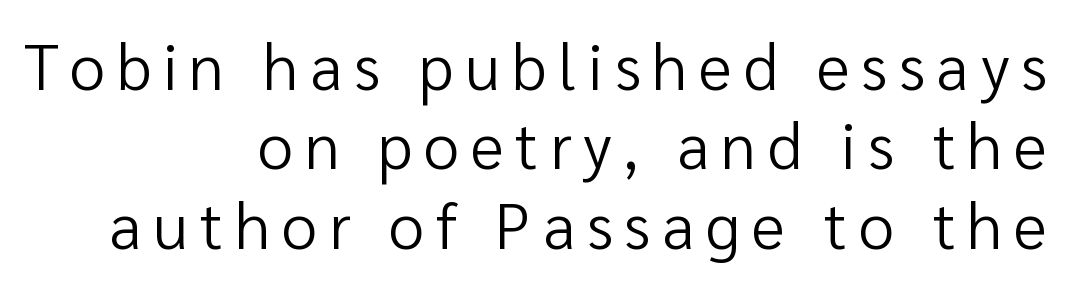
The letters advance in unequal steps, a hallmark of proportional type. Rendered with straight, roman letterforms. Observe the absence of serifs on each vertical stroke in this sample. The passage shown is not underscored anywhere. The passage shown is not bold in any degree.
